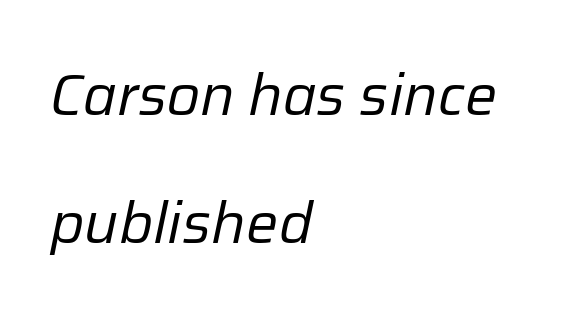
{"italic": "yes", "lean": "right", "slant_degrees": 12, "bold": "no", "weight": "regular", "width": "normal", "stroke_contrast": "low", "x_height": "medium", "monospaced": "no", "underline": "no", "align": "left", "line_spacing": "loose", "line_spacing_ratio": 2.25, "letter_spacing": "normal", "letter_spacing_em": 0.0, "glyph_px": 57}
